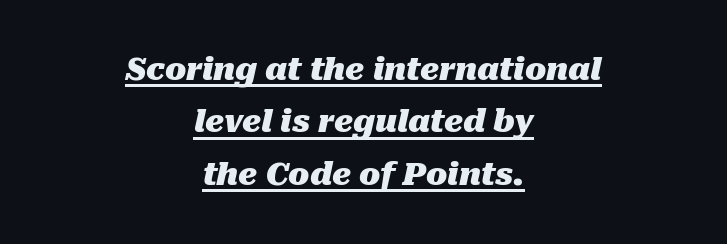
The typography opts for an oblique posture over an upright one. The rag falls on both sides of this text block equally. Caption: bold face, heavy strokes. Whoever set this chose a conventional vertical rhythm. Is this a fixed-width face? No — the glyphs have proportional, varying widths. The words here are underlined.
